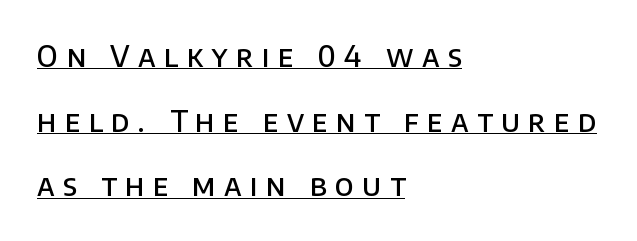
{"serif": "no", "italic": "no", "bold": "semi", "weight": "semibold", "width": "normal", "stroke_contrast": "low", "x_height": "large", "monospaced": "no", "underline": "yes", "align": "left", "line_spacing": "loose", "line_spacing_ratio": 2.23, "letter_spacing": "wide", "letter_spacing_em": 0.29, "glyph_px": 29}
